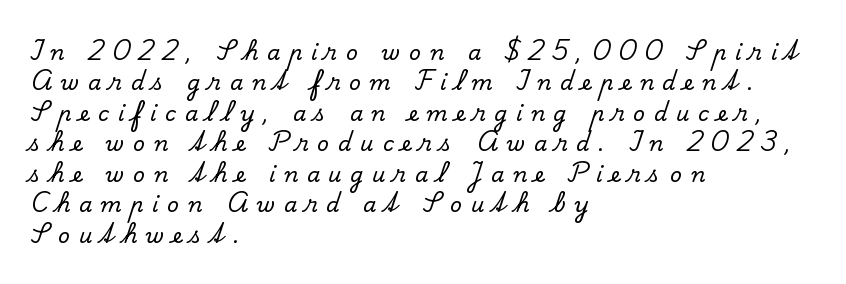
The image shows 21 px text type; set left-aligned, normal line spacing (1.45x), unusually wide letter spacing (+0.41 em), not underlined.
